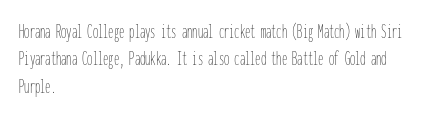
The image shows 21 px text type, upright; set left-aligned, normal line spacing (1.3x), normal letter spacing, not underlined.
